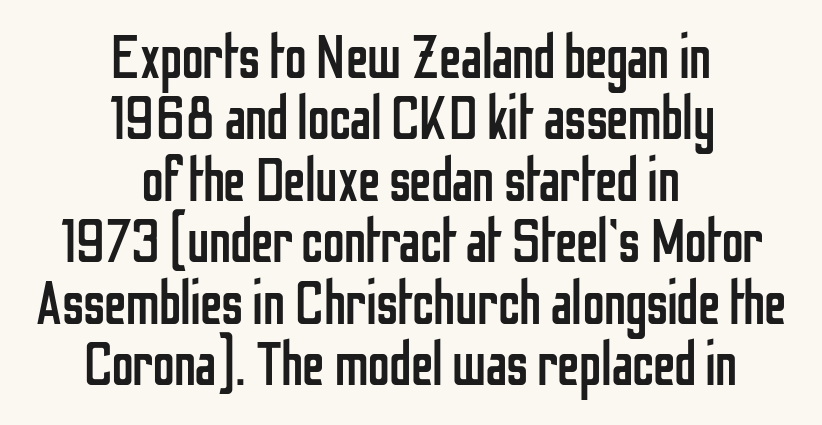
Q: Is the text bold? A: No.
Q: Is the text italic (slanted)? A: No, it is upright.
Q: Is the typeface a serif or a sans-serif typeface? A: Sans-serif.
Q: Is the text underlined? A: No.
Q: How is the paragraph aligned? A: Centered.
Q: Is the spacing between letters normal or unusually wide? A: Normal.
Q: Is the spacing between lines tight, normal or loose? A: Tight.
Q: Width (condensed, normal, or wide)? A: Condensed.
Q: Stroke contrast? A: Low.
Q: x-height? A: Medium.
Q: Monospaced? A: No.
